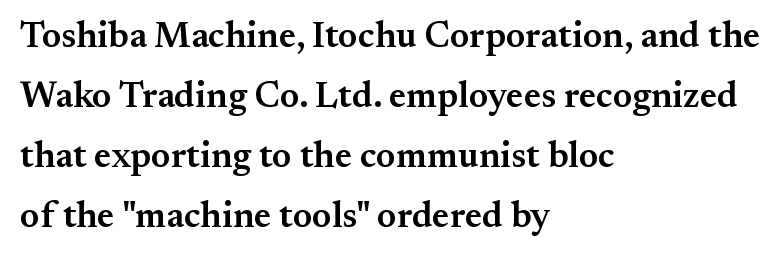
Line beginnings align vertically; line endings do not. Each row of text sits above clean, open space. Nope, not italic — everything's standing straight. A typesetter would call this proportional, since set widths differ per character.
